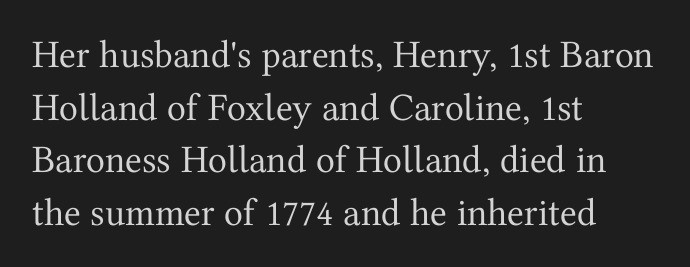
The image shows 39 px regular-weight serif type, upright; set left-aligned, normal line spacing (1.35x), normal letter spacing, not underlined; medium stroke contrast and a medium x-height.
